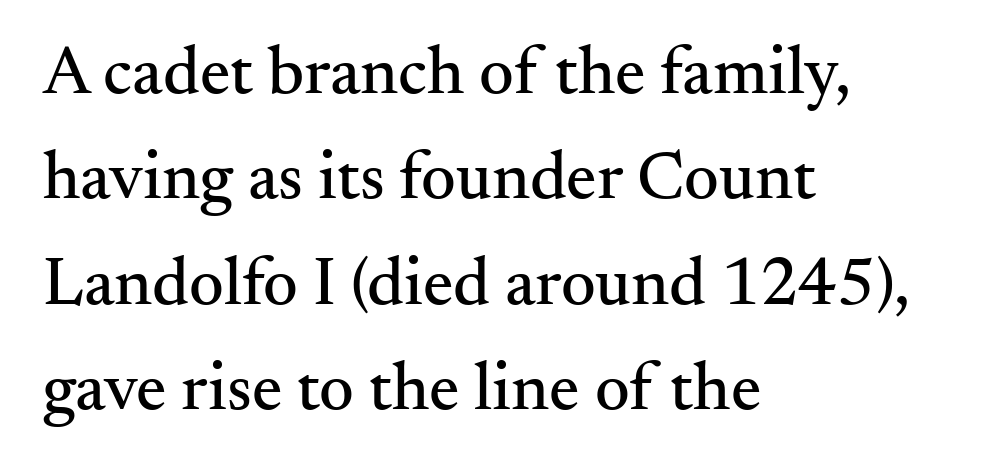
{"serif": "yes", "italic": "no", "width": "normal", "stroke_contrast": "medium", "x_height": "small", "monospaced": "no", "underline": "no", "align": "left", "line_spacing": "normal", "line_spacing_ratio": 1.55, "letter_spacing": "normal", "letter_spacing_em": 0.0, "glyph_px": 68}
